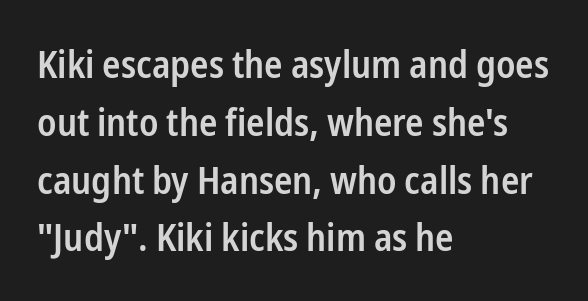
{"serif": "no", "italic": "no", "bold": "semi", "weight": "semibold", "width": "condensed", "stroke_contrast": "low", "x_height": "medium", "monospaced": "no", "underline": "no", "align": "left", "line_spacing": "normal", "line_spacing_ratio": 1.52, "letter_spacing": "normal", "letter_spacing_em": 0.0, "glyph_px": 38}
